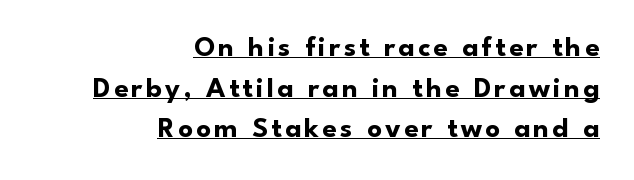
The image shows 29 px bold sans-serif type, upright; set right-aligned, normal line spacing (1.4x), underlined; low stroke contrast and a small x-height.
